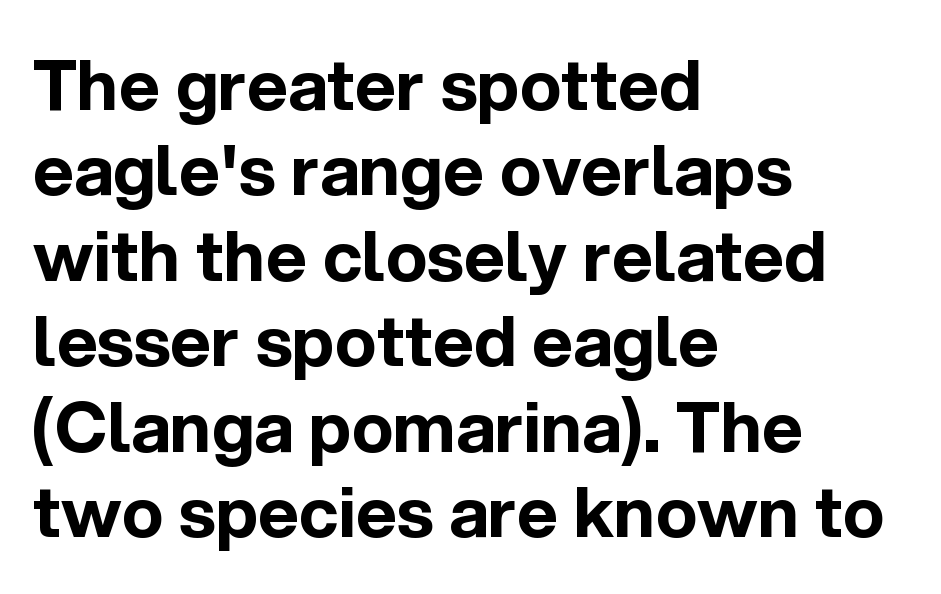
{"serif": "no", "italic": "no", "bold": "yes", "weight": "bold", "width": "normal", "x_height": "medium", "monospaced": "no", "underline": "no", "align": "left", "line_spacing_ratio": 1.22, "letter_spacing": "normal", "letter_spacing_em": 0.0, "glyph_px": 70}
